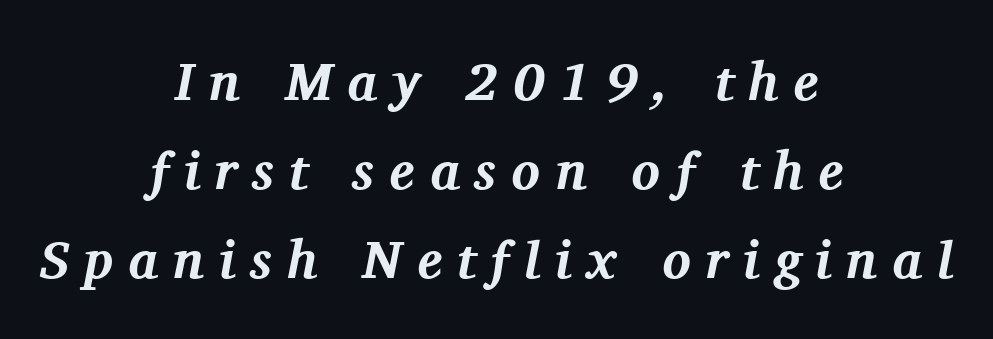
The image shows 53 px bold serif type, italic (leaning right); set centered, normal line spacing (1.68x), unusually wide letter spacing (+0.28 em), not underlined; medium stroke contrast and a medium x-height.
